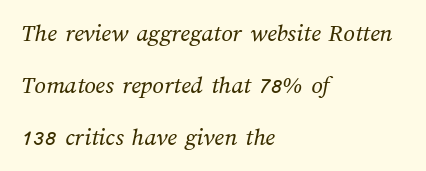
{"bold": "no", "underline": "no", "align": "left", "line_spacing": "loose", "line_spacing_ratio": 2.08, "letter_spacing": "normal", "letter_spacing_em": 0.0, "glyph_px": 25}
